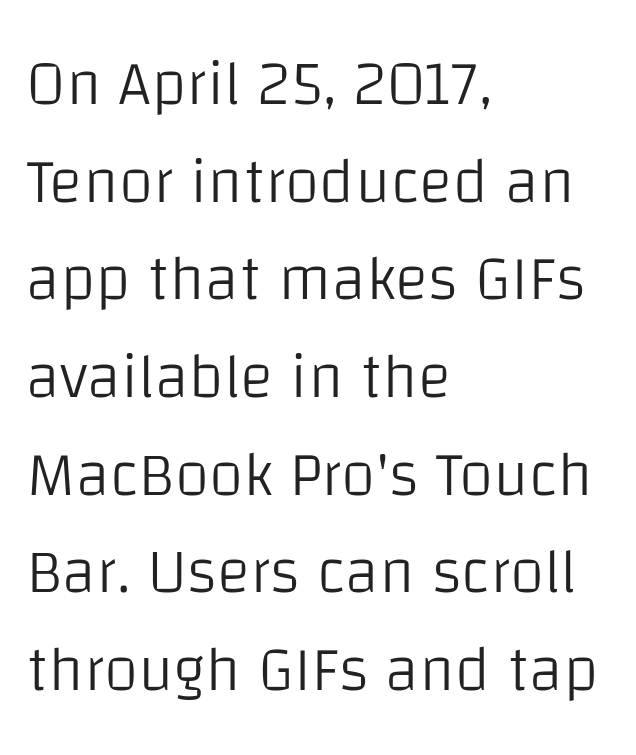
Vertical stems look standard width or narrower in stroke. The lines sit at an ordinary, default distance from one another. The glyphs in this specimen are sans serif. Here the glyphs are tracked normally, forming tight word shapes. Spacing verdict: proportional, widths tailored to each character.
